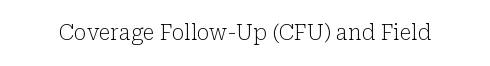
The image shows 21 px text type, upright; set normal letter spacing, not underlined.
